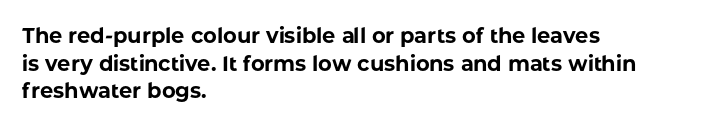
It's the straight-up-and-down kind of type. The words here are not underlined. Summary of vertical rhythm: regular, with standard interline spacing. Alignment: flush left. The rendering keeps characters at their native spacing.
